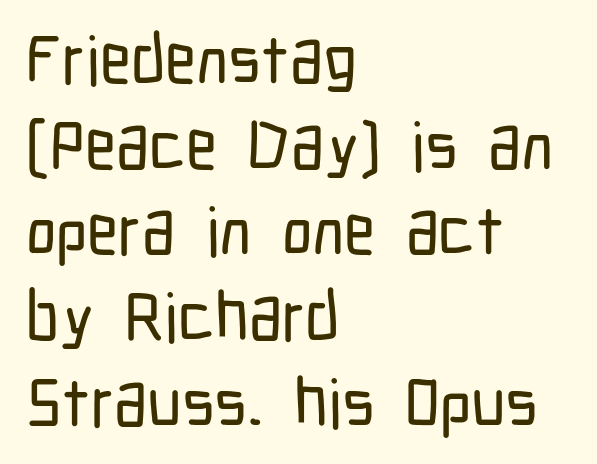
{"serif": "no", "italic": "no", "width": "condensed", "stroke_contrast": "low", "x_height": "medium", "monospaced": "no", "underline": "no", "align": "left", "line_spacing": "normal", "line_spacing_ratio": 1.26, "letter_spacing": "normal", "letter_spacing_em": 0.0, "glyph_px": 68}
